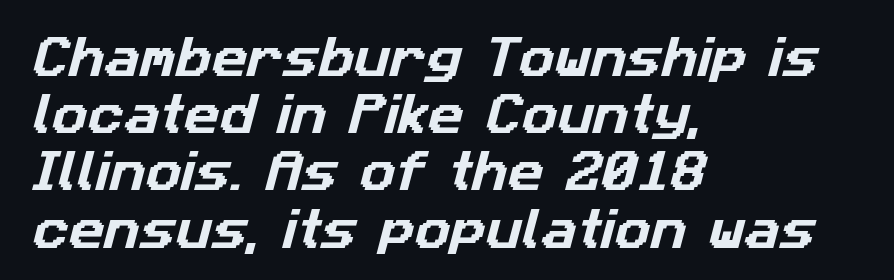
Here the glyphs are tracked normally, forming tight word shapes. The letters carry no serifs — their stems end cleanly without finishing strokes. Is the block centered? No — it sits flush against the left margin. Proportional: the letters do not fall into vertical columns.
